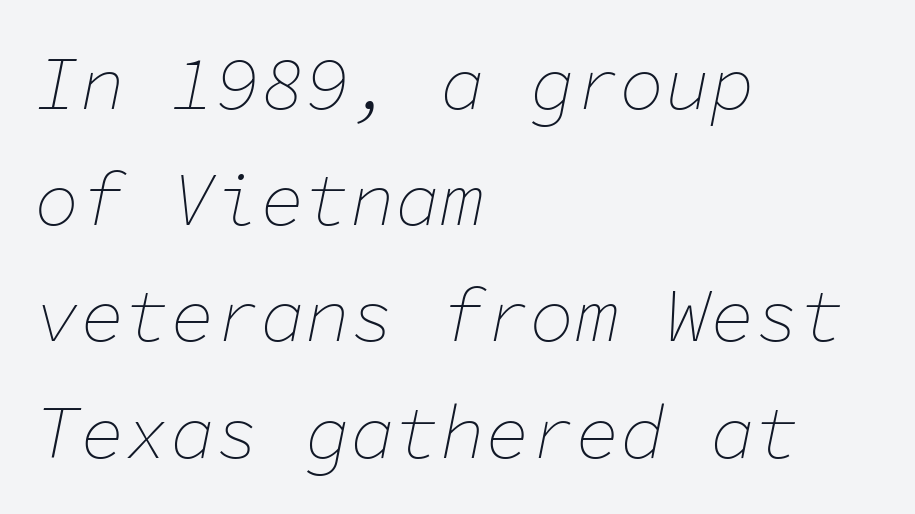
{"italic": "yes", "lean": "right", "slant_degrees": 11, "bold": "no", "weight": "thin", "width": "normal", "stroke_contrast": "low", "x_height": "medium", "monospaced": "yes", "underline": "no", "align": "left", "line_spacing": "normal", "line_spacing_ratio": 1.55, "letter_spacing": "normal", "letter_spacing_em": 0.0, "glyph_px": 75}
